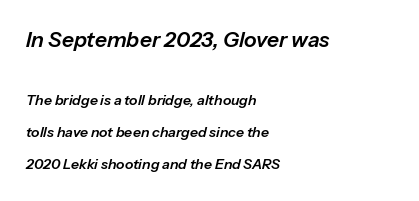
The image shows 21 px text type, italic (leaning right); set left-aligned, loose line spacing (2.29x), normal letter spacing, not underlined; the first (top) block is 1.5x larger.
